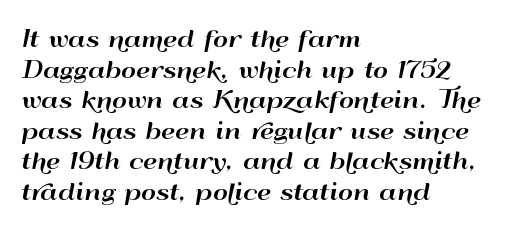
A typesetter would call this leading conventional body-copy spacing. Tracking value appears to be zero — textbook default spacing. Short and long lines alike share a common starting point at left. Decoration check: the copy has no underline.
